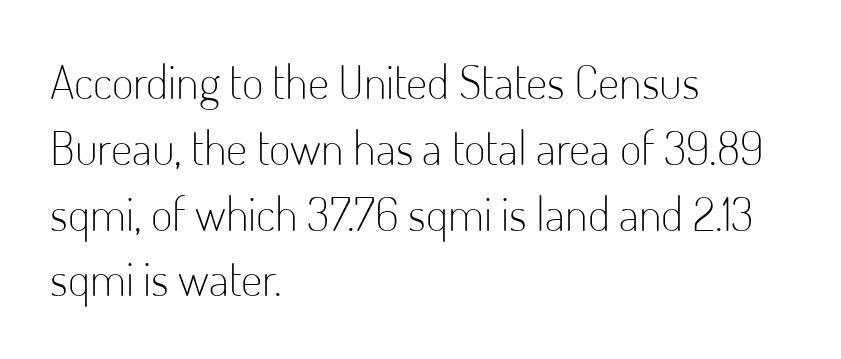
The words here are not underlined. The weight tops out at a normal text grade. Baseline-to-baseline distance is the conventional proportion of letter height. The typography opts for an upright posture over an oblique one. Each letter keeps its own natural width here, so spacing adapts to shape. The type family on display is of the sans-serif kind.
